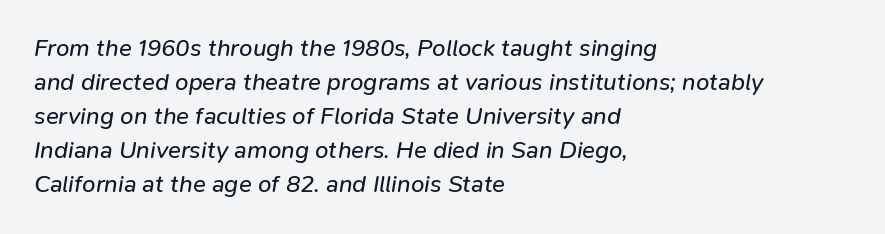
Q: Is the text bold? A: No.
Q: Is the text italic (slanted)? A: Yes, it leans right by about 9 degrees.
Q: Is the text underlined? A: No.
Q: How is the paragraph aligned? A: Left-aligned.
Q: Is the spacing between letters normal or unusually wide? A: Normal.
Q: Is the spacing between lines tight, normal or loose? A: Normal.
